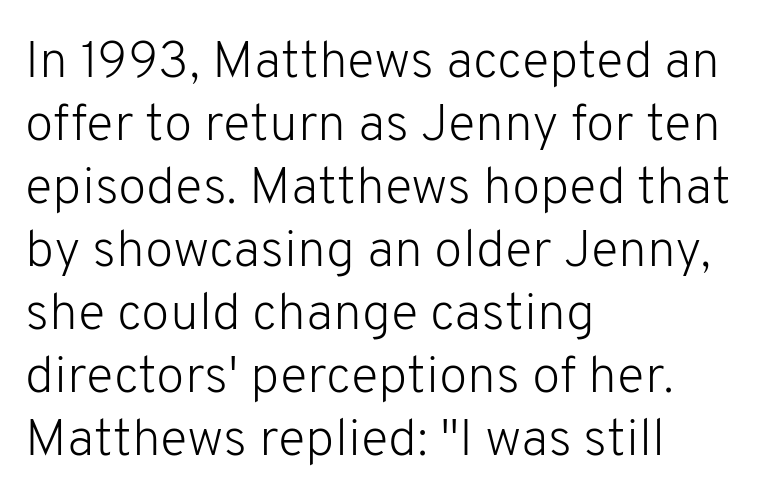
{"serif": "no", "italic": "no", "bold": "no", "weight": "light", "width": "normal", "stroke_contrast": "low", "x_height": "medium", "monospaced": "no", "underline": "no", "align": "left", "line_spacing_ratio": 1.21, "letter_spacing": "normal", "letter_spacing_em": 0.0, "glyph_px": 52}
